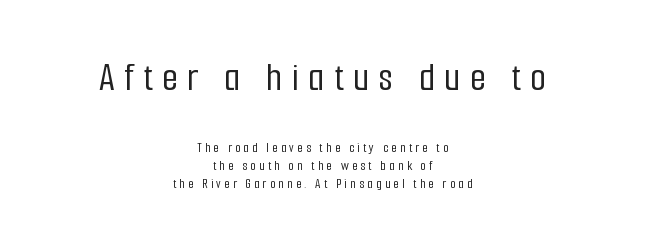
The image shows 41 px condensed sans-serif type, upright; set centered, normal line spacing (1.29x), unusually wide letter spacing (+0.23 em), not underlined; the first (top) block is 2.93x larger; low stroke contrast and a medium x-height.
